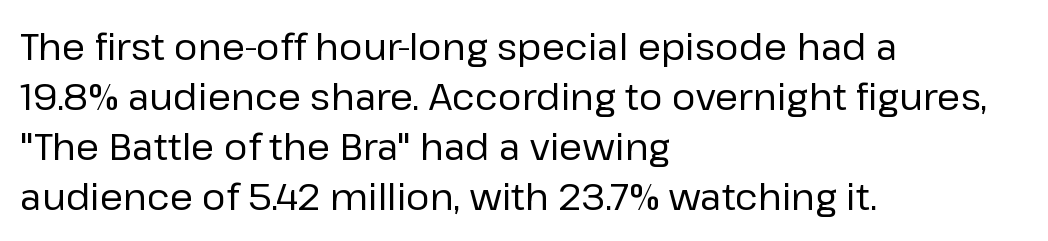
The image shows 37 px regular-weight sans-serif type, upright; set left-aligned, normal line spacing (1.35x), normal letter spacing, not underlined; low stroke contrast and a medium x-height.
